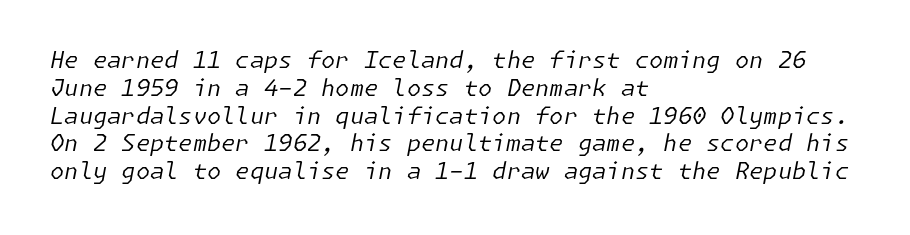
Q: Is the text bold? A: No.
Q: Is the text italic (slanted)? A: Yes, it leans right by about 11 degrees.
Q: Is the text underlined? A: No.
Q: How is the paragraph aligned? A: Left-aligned.
Q: Is the spacing between letters normal or unusually wide? A: Normal.
